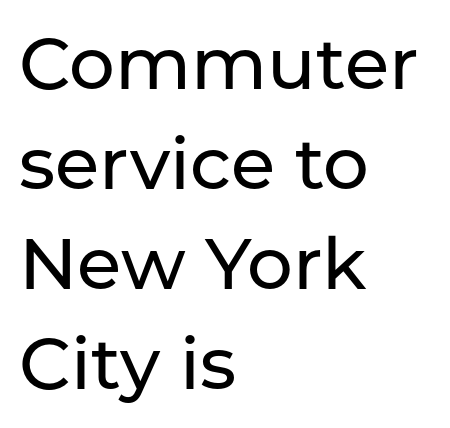
Q: Is the text italic (slanted)? A: No, it is upright.
Q: Is the typeface a serif or a sans-serif typeface? A: Sans-serif.
Q: Is the text underlined? A: No.
Q: How is the paragraph aligned? A: Left-aligned.
Q: Is the spacing between letters normal or unusually wide? A: Normal.
Q: Is the spacing between lines tight, normal or loose? A: Normal.
Q: Width (condensed, normal, or wide)? A: Normal.
Q: Stroke contrast? A: Low.
Q: x-height? A: Medium.
Q: Monospaced? A: No.
